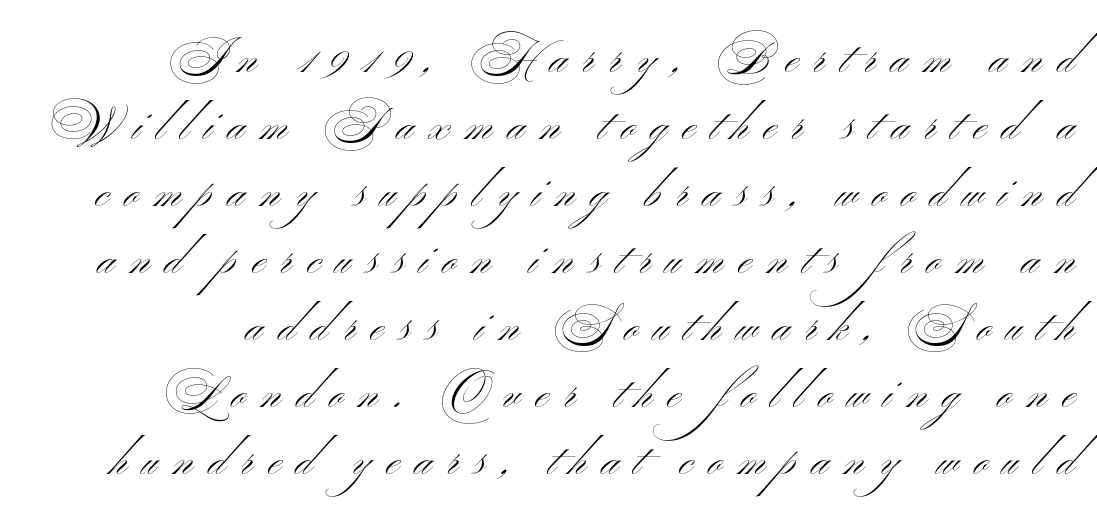
{"serif": "no", "bold": "no", "weight": "light", "width": "wide", "stroke_contrast": "medium", "x_height": "small", "monospaced": "no", "underline": "no", "line_spacing": "normal", "line_spacing_ratio": 1.49, "letter_spacing": "wide", "letter_spacing_em": 0.34, "glyph_px": 45}
